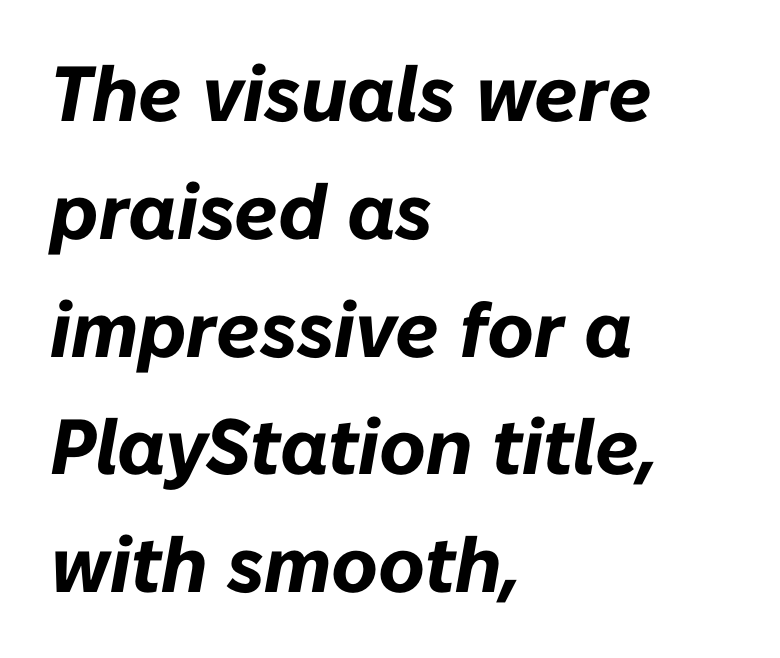
{"italic": "yes", "lean": "right", "slant_degrees": 10, "bold": "yes", "weight": "bold", "width": "normal", "stroke_contrast": "low", "x_height": "medium", "monospaced": "no", "underline": "no", "align": "left", "line_spacing": "normal", "line_spacing_ratio": 1.51, "letter_spacing": "normal", "letter_spacing_em": 0.0, "glyph_px": 78}
